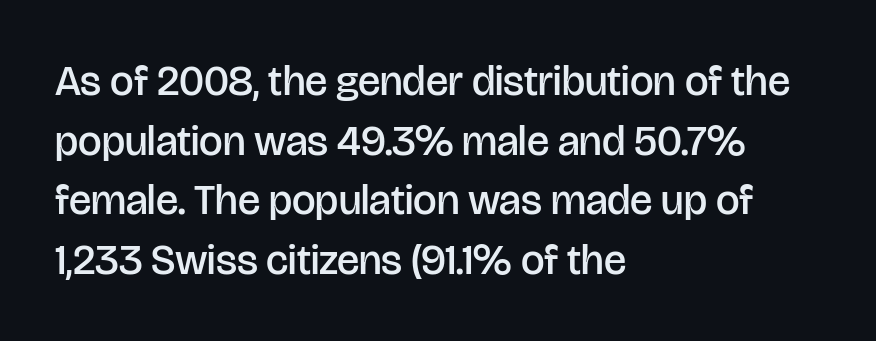
Q: Is the text bold? A: Semi-bold.
Q: Is the text italic (slanted)? A: No, it is upright.
Q: Is the typeface a serif or a sans-serif typeface? A: Sans-serif.
Q: Is the text underlined? A: No.
Q: How is the paragraph aligned? A: Left-aligned.
Q: Is the spacing between letters normal or unusually wide? A: Normal.
Q: Is the spacing between lines tight, normal or loose? A: Normal.
Q: Width (condensed, normal, or wide)? A: Normal.
Q: Stroke contrast? A: Low.
Q: x-height? A: Large.
Q: Monospaced? A: No.
